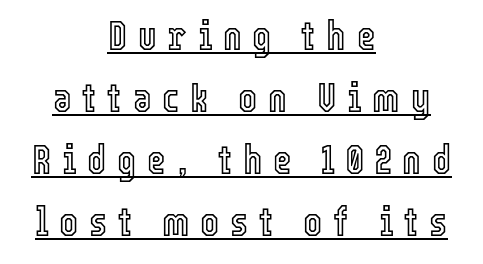
The paragraph has two soft edges and a firm central axis. Looks like someone drew a line under every word here. The tracking reads as deliberately expanded to a designer's eye. Is there much room between lines? A standard amount, neither cramped nor airy. The passage shown is typed in a proportional face where columns would drift. The specimen reads as upright at a glance.
